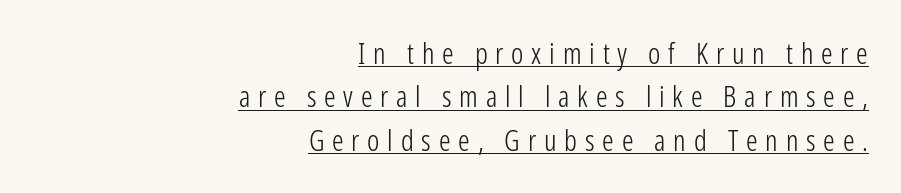
{"serif": "no", "italic": "no", "bold": "no", "weight": "light", "width": "condensed", "stroke_contrast": "low", "x_height": "medium", "monospaced": "no", "underline": "yes", "align": "right", "line_spacing": "normal", "line_spacing_ratio": 1.5, "letter_spacing": "wide", "letter_spacing_em": 0.27, "glyph_px": 29}
